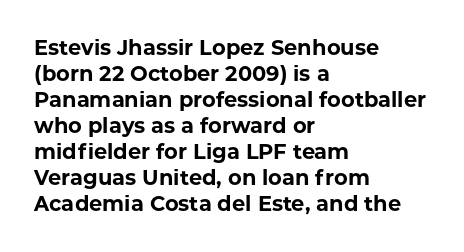
Q: Is the text bold? A: Yes.
Q: Is the text italic (slanted)? A: No, it is upright.
Q: Is the text underlined? A: No.
Q: How is the paragraph aligned? A: Left-aligned.
Q: Is the spacing between letters normal or unusually wide? A: Normal.
